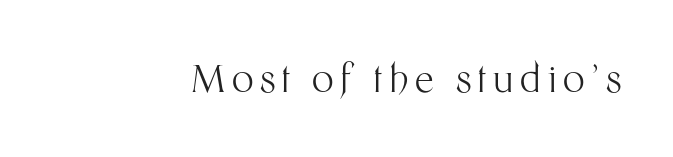
The image shows 38 px light sans-serif type, upright; set not underlined; medium stroke contrast and a medium x-height.
